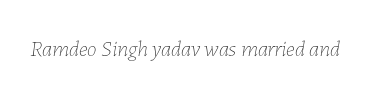
Quick note: italic. The strip under each line holds only bare page. Heft: none added — not bold. Does extra space separate the letters? No, they use regular spacing.
